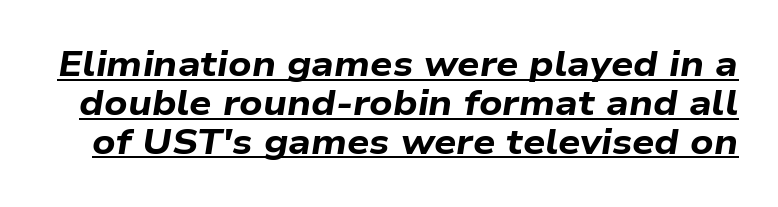
The image shows 35 px bold, wide type, italic (leaning right); set tight line spacing (1.11x), normal letter spacing, underlined; low stroke contrast and a medium x-height.
